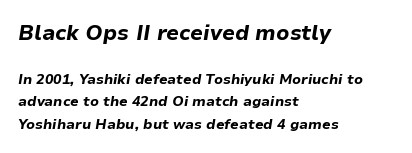
The image shows 21 px bold type, italic (leaning right); set left-aligned, normal line spacing (1.62x), normal letter spacing, not underlined; the first (top) block is 1.5x larger.
